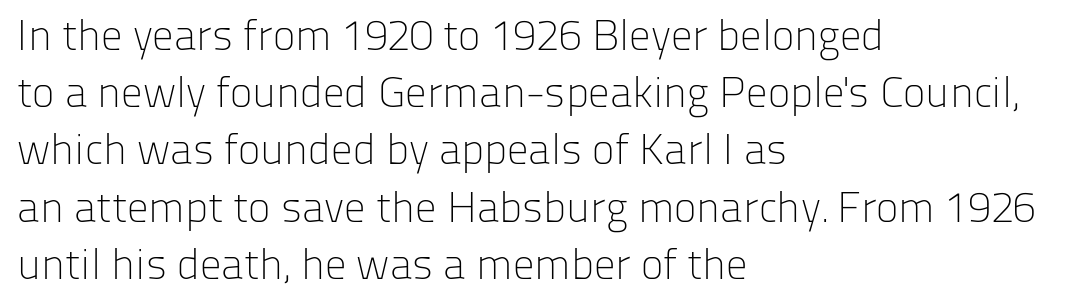
Q: Is the text bold? A: No.
Q: Is the text italic (slanted)? A: No, it is upright.
Q: Is the typeface a serif or a sans-serif typeface? A: Sans-serif.
Q: Is the text underlined? A: No.
Q: How is the paragraph aligned? A: Left-aligned.
Q: Is the spacing between letters normal or unusually wide? A: Normal.
Q: Is the spacing between lines tight, normal or loose? A: Normal.
Q: Width (condensed, normal, or wide)? A: Normal.
Q: Stroke contrast? A: Low.
Q: x-height? A: Medium.
Q: Monospaced? A: No.
